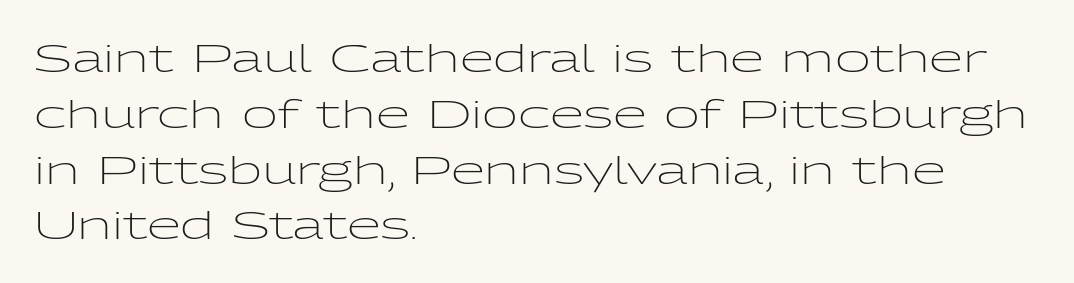
The image shows 39 px light, wide sans-serif type, upright; set left-aligned, normal line spacing (1.43x), normal letter spacing, not underlined; low stroke contrast and a medium x-height.
